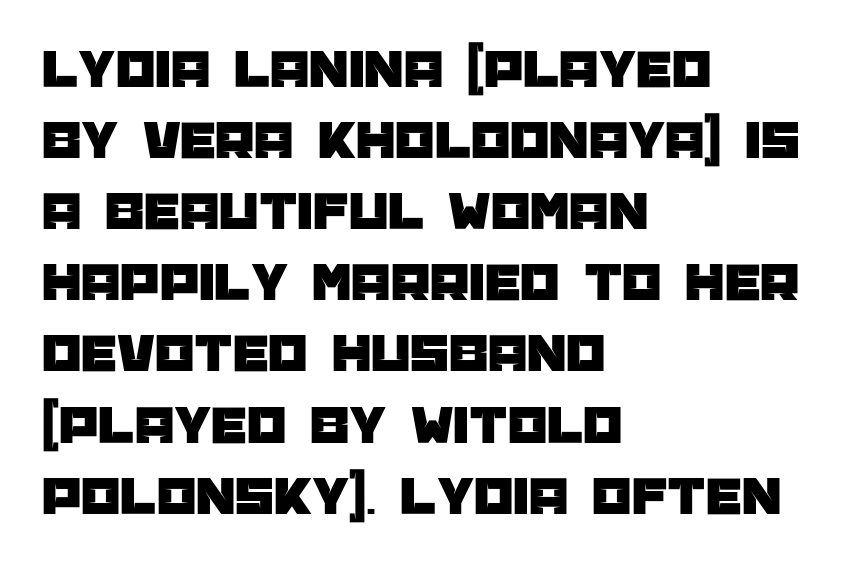
Layout note: lines flush left. These lines are rendered in a variable-pitch font. The line-height multiplier appears to be the usual default. In terms of letterspacing, this is plain default setting. Nope, no serifs anywhere on these letters.
